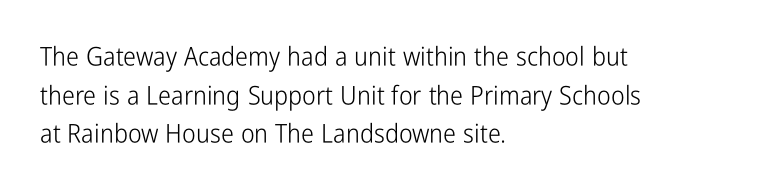
Posture: vertical. The weight tops out at a normal text grade. Words appear dense and cohesive because spacing is normal. If you drew a ruler down the left edge, every line would touch it. Line spacing here is normal. Underline: absent.
